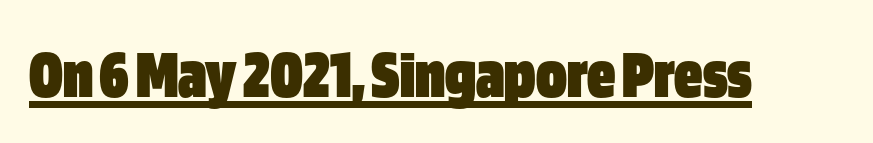
{"serif": "no", "italic": "no", "bold": "yes", "weight": "heavy", "width": "condensed", "stroke_contrast": "low", "x_height": "large", "monospaced": "no", "underline": "yes", "letter_spacing": "normal", "letter_spacing_em": 0.0, "glyph_px": 70}
